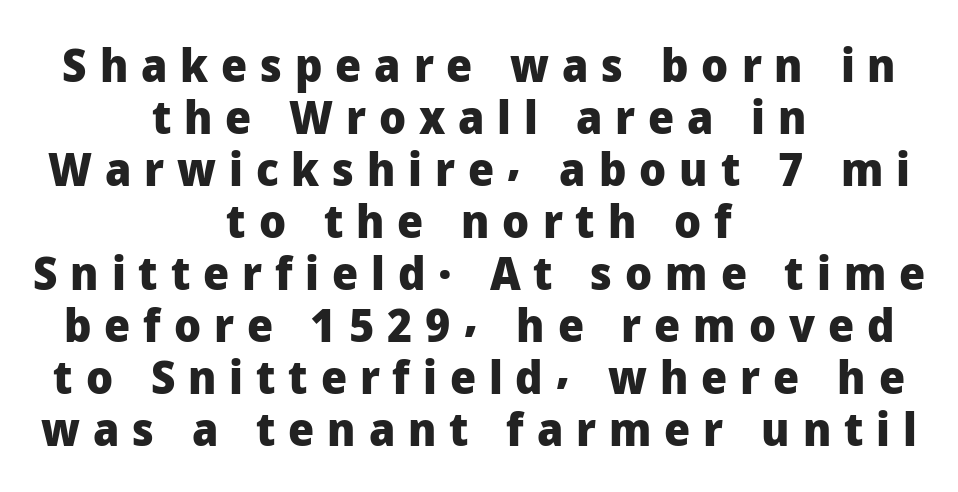
The lettering stays uniformly vertical, giving the passage a roman look. Grotesque or geometric, the face here clearly has no serifs. A full-strength bold gives these letters their thick strokes. Does extra space separate the letters? Yes, quite a lot of it.
